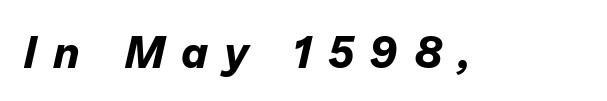
{"italic": "yes", "lean": "right", "slant_degrees": 13, "bold": "yes", "weight": "bold", "width": "normal", "stroke_contrast": "low", "x_height": "medium", "monospaced": "no", "underline": "no", "letter_spacing": "wide", "letter_spacing_em": 0.36, "glyph_px": 44}
